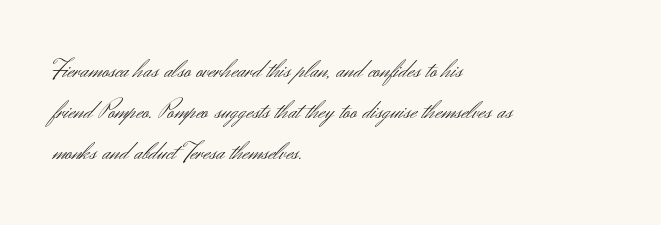
Q: Is the text bold? A: No.
Q: Is the text italic (slanted)? A: Yes.
Q: Is the text underlined? A: No.
Q: How is the paragraph aligned? A: Left-aligned.
Q: Is the spacing between letters normal or unusually wide? A: Normal.
Q: Is the spacing between lines tight, normal or loose? A: Normal.
